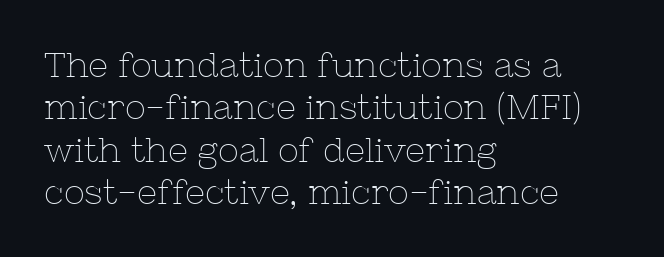
Q: Is the text bold? A: No.
Q: Is the text italic (slanted)? A: No, it is upright.
Q: Is the typeface a serif or a sans-serif typeface? A: Serif.
Q: Is the text underlined? A: No.
Q: How is the paragraph aligned? A: Left-aligned.
Q: Is the spacing between letters normal or unusually wide? A: Normal.
Q: Width (condensed, normal, or wide)? A: Normal.
Q: Stroke contrast? A: Low.
Q: x-height? A: Medium.
Q: Monospaced? A: No.
